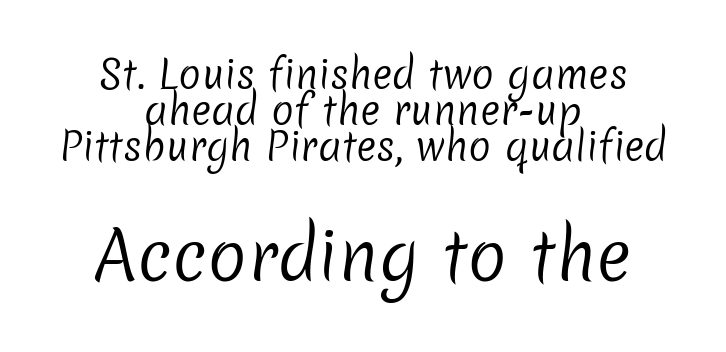
The image shows 66 px regular-weight sans-serif type; set centered, tight line spacing (0.95x), normal letter spacing, not underlined; the second (bottom) block is 1.74x larger; low stroke contrast and a medium x-height.
